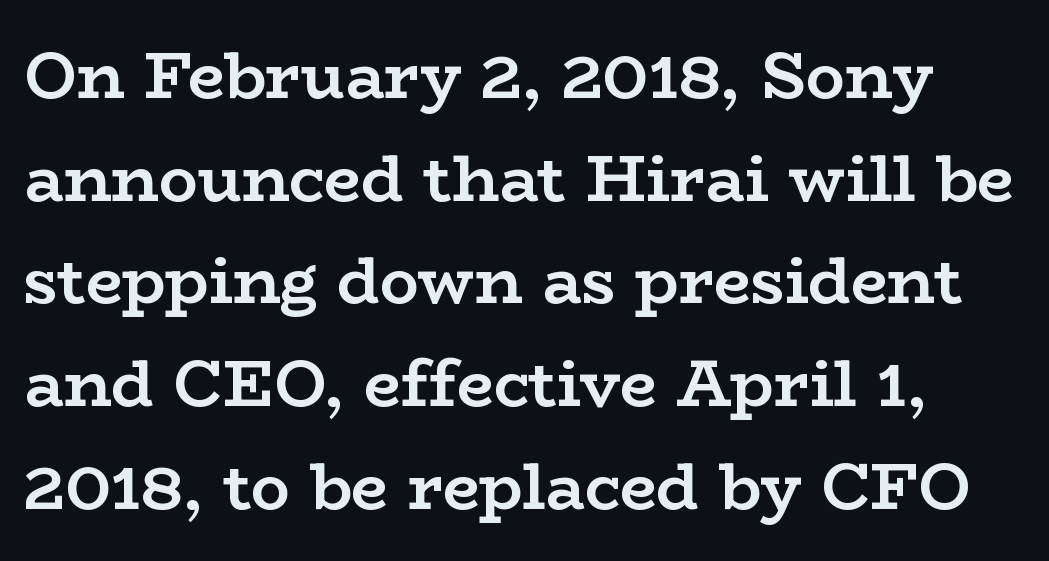
{"serif": "yes", "italic": "no", "bold": "yes", "weight": "semibold", "width": "wide", "stroke_contrast": "low", "x_height": "medium", "monospaced": "no", "underline": "no", "line_spacing": "normal", "line_spacing_ratio": 1.58, "letter_spacing": "normal", "letter_spacing_em": 0.0, "glyph_px": 65}
